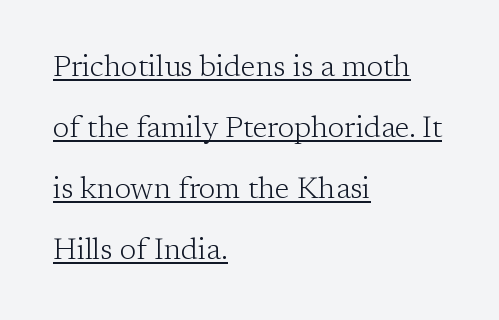
The paragraph has a hard left edge and a soft right edge. The type sits square on the baseline with zero lean. A light-to-regular cut is what we see here. Underlining? Definitely there.
